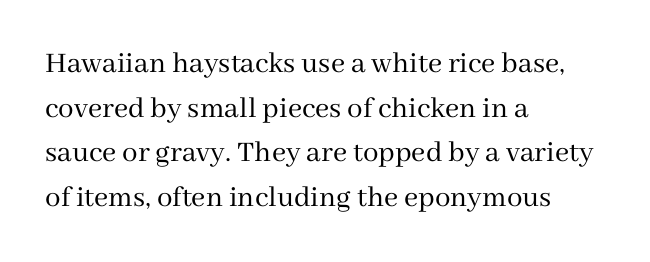
Tracking here is standard; glyphs follow each other at the usual distance. The characters display serif detailing at their extremities. Has an underline been added? It has not. Every character sits straight up, as roman type does. Baseline-to-baseline distance is the conventional proportion of letter height.
